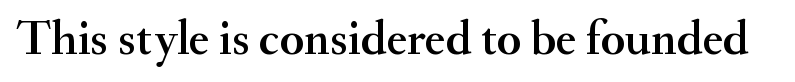
The image shows 49 px serif type, upright; set normal letter spacing, not underlined; medium stroke contrast and a small x-height.
